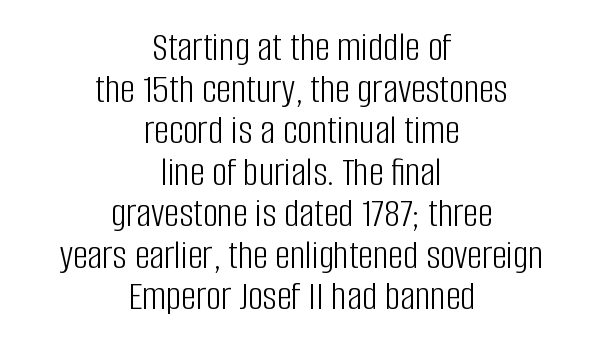
Whoever set this chose condensed vertical rhythm over breathing room. Spacing verdict: proportional, widths tailored to each character. These glyphs show unthickened strokes, regular width or finer. What stands out about the letter spacing? Nothing — it is the standard amount. The glyphs are unaccompanied by any horizontal stroke below them. Upright lettering throughout.
